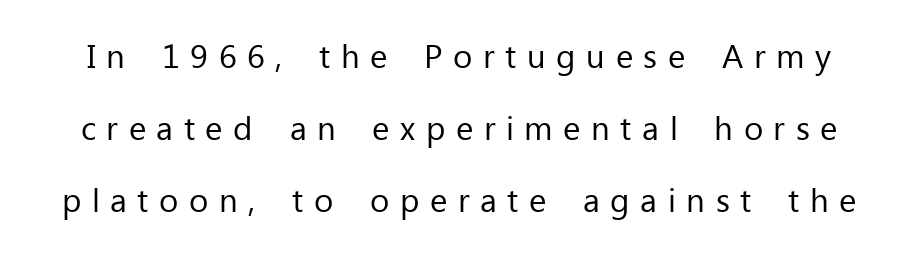
The image shows 33 px regular-weight sans-serif type, upright; set loose line spacing (2.18x), unusually wide letter spacing (+0.32 em), not underlined; low stroke contrast and a medium x-height.
